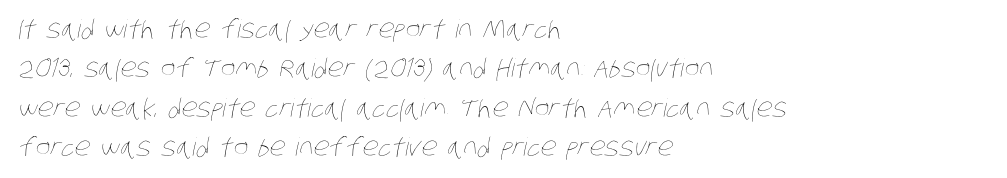
Q: Is the text bold? A: No.
Q: Is the text underlined? A: No.
Q: How is the paragraph aligned? A: Left-aligned.
Q: Is the spacing between letters normal or unusually wide? A: Normal.
Q: Is the spacing between lines tight, normal or loose? A: Normal.
